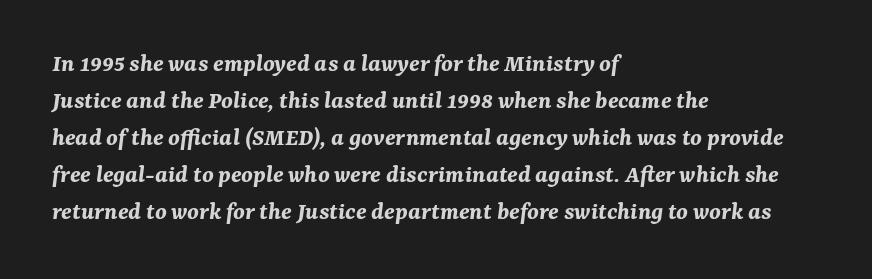
{"italic": "yes", "lean": "right", "slant_degrees": 7, "bold": "yes", "underline": "no", "align": "left", "line_spacing": "normal", "line_spacing_ratio": 1.42, "letter_spacing": "normal", "letter_spacing_em": 0.0, "glyph_px": 26}
